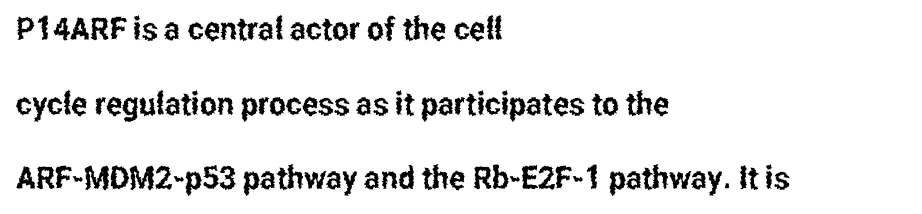
The image shows 32 px condensed sans-serif type, upright; set left-aligned, loose line spacing (2.33x), normal letter spacing, not underlined; low stroke contrast and a medium x-height.
